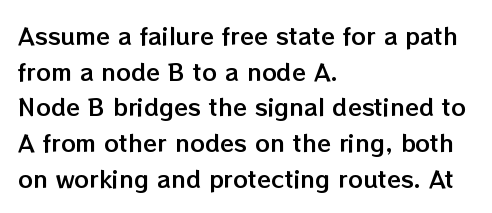
Q: Is the text italic (slanted)? A: No, it is upright.
Q: Is the text underlined? A: No.
Q: How is the paragraph aligned? A: Left-aligned.
Q: Is the spacing between letters normal or unusually wide? A: Normal.
Q: Is the spacing between lines tight, normal or loose? A: Normal.
